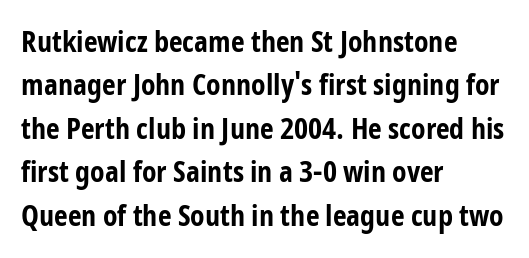
These lines are set flush left with a ragged right edge. The letters stand upright; this is a roman face. Chunky letters — that's bold for sure. Is this a fixed-width face? No — the glyphs have proportional, varying widths. The letters sit at their default tracking, neither squeezed nor spread.
